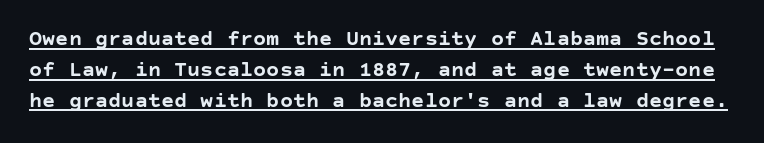
The image shows 22 px bold type, upright; set normal line spacing (1.4x), normal letter spacing, underlined.
